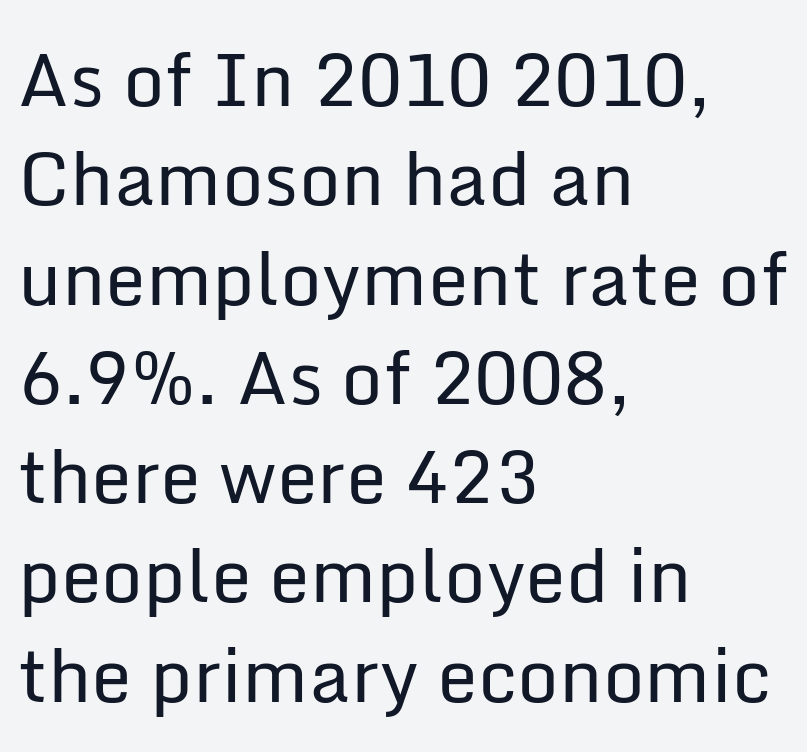
The image shows 73 px regular-weight sans-serif type, upright; set left-aligned, normal line spacing (1.36x), normal letter spacing, not underlined; low stroke contrast and a medium x-height.
